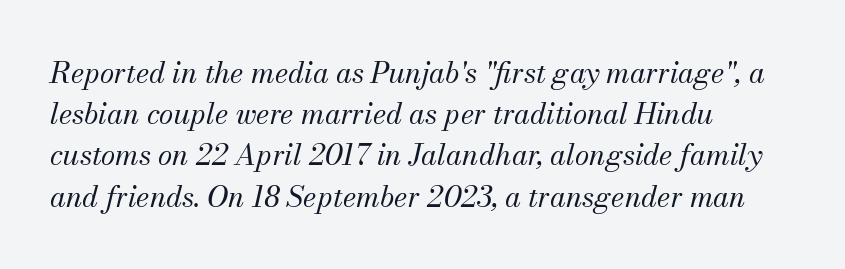
Stems here are at most as thick as an everyday book face. A typesetter would call this proportional, since set widths differ per character. The tracking reads as untouched default to a designer's eye. Glance below the letters and you will spot only blank space. Quick note: italic. What kind of face is this? One with serifs.
